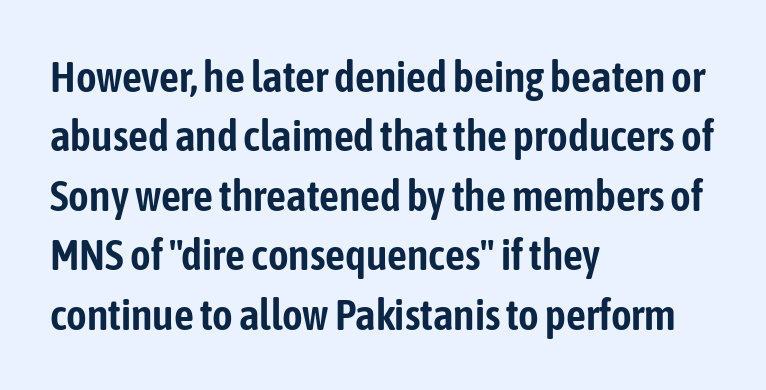
This sample has the flowing, uneven cadence of proportional lettering. Spacing between characters is what you'd get straight out of the box. Notice how descenders clear the ascenders below comfortably — that's standard leading. Designer's note — italics off, roman on. Just letters on the line, the space beneath them empty.
